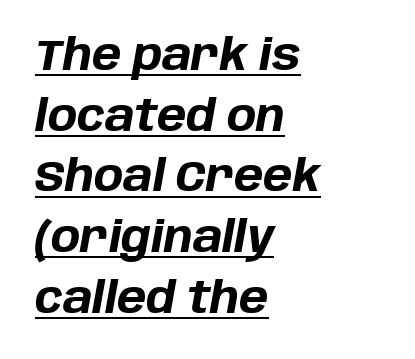
The image shows 44 px bold type, italic (leaning right); set left-aligned, normal line spacing (1.38x), normal letter spacing, underlined; low stroke contrast and a large x-height.
